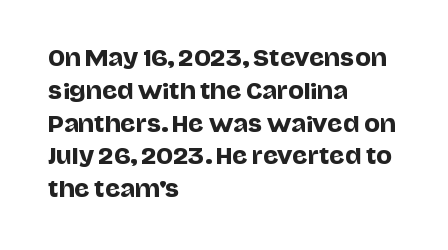
Q: Is the text italic (slanted)? A: No, it is upright.
Q: Is the text underlined? A: No.
Q: How is the paragraph aligned? A: Left-aligned.
Q: Is the spacing between letters normal or unusually wide? A: Normal.
Q: Is the spacing between lines tight, normal or loose? A: Normal.
